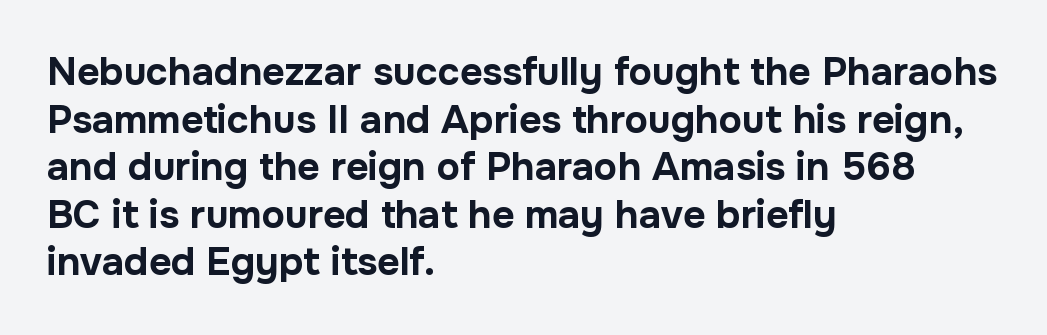
The image shows 39 px bold sans-serif type, upright; set left-aligned, line spacing 1.22x, normal letter spacing, not underlined; low stroke contrast and a medium x-height.
